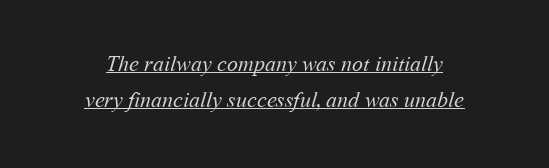
Q: Is the text bold? A: No.
Q: Is the text underlined? A: Yes.
Q: Is the spacing between letters normal or unusually wide? A: Normal.
Q: Is the spacing between lines tight, normal or loose? A: Normal.
